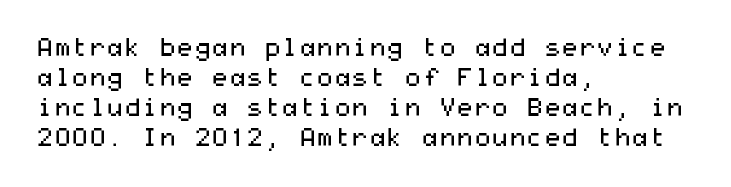
{"italic": "no", "bold": "no", "underline": "no", "align": "left", "line_spacing_ratio": 1.2, "letter_spacing": "normal", "letter_spacing_em": 0.0, "glyph_px": 25}
